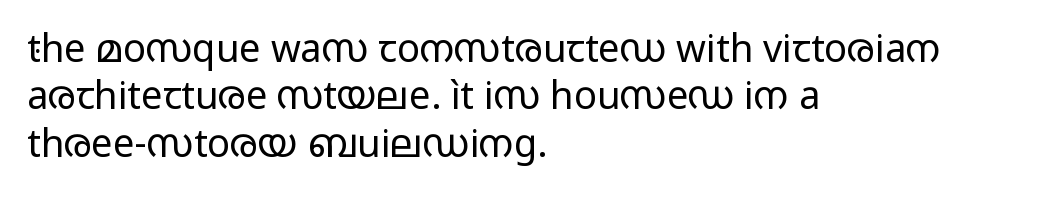
The image shows 38 px regular-weight, wide sans-serif type, upright; set left-aligned, normal line spacing (1.25x), normal letter spacing, not underlined; low stroke contrast and a medium x-height.
